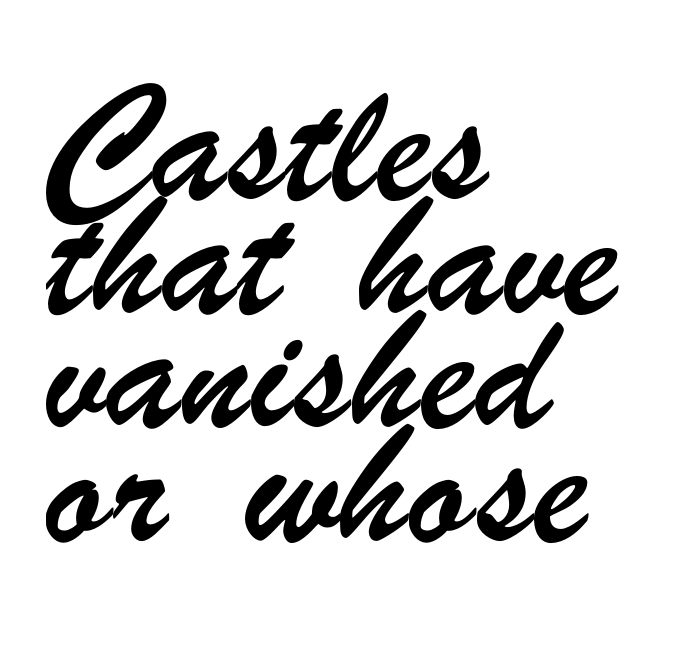
The image shows 75 px condensed sans-serif type; set left-aligned, normal line spacing (1.52x), normal letter spacing, not underlined; low stroke contrast and a small x-height.
